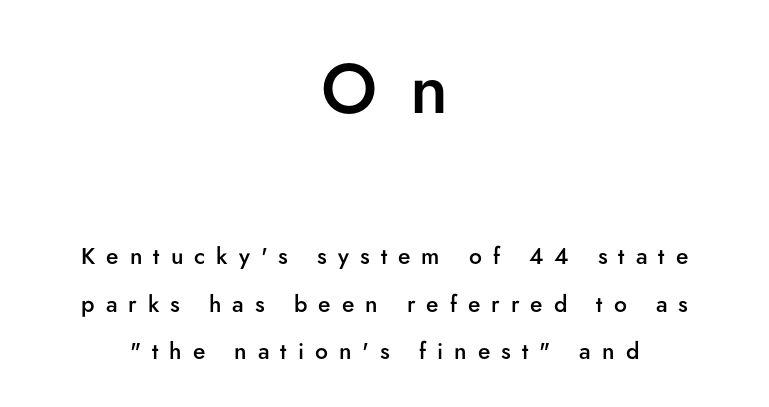
In this sample the first text group is rendered at the bigger scale. The letters advance in unequal steps, a hallmark of proportional type. A typesetter would call this heavily tracked-out type. Tall strokes in this sample are plumb rather than angled. The block of text is sparse from top to bottom, with ample space between rows.
